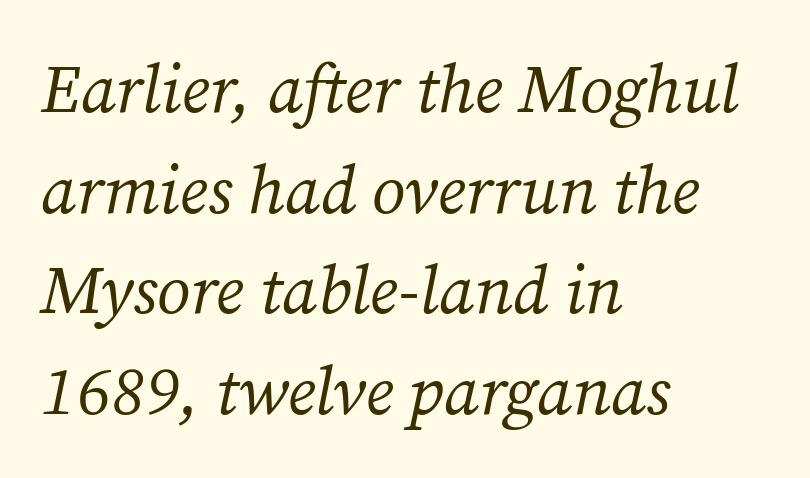
Q: Is the text bold? A: No.
Q: Is the text italic (slanted)? A: Yes, it leans right by about 12 degrees.
Q: Is the typeface a serif or a sans-serif typeface? A: Serif.
Q: Is the text underlined? A: No.
Q: How is the paragraph aligned? A: Left-aligned.
Q: Is the spacing between letters normal or unusually wide? A: Normal.
Q: Is the spacing between lines tight, normal or loose? A: Normal.
Q: Width (condensed, normal, or wide)? A: Normal.
Q: Stroke contrast? A: Medium.
Q: x-height? A: Medium.
Q: Monospaced? A: No.
